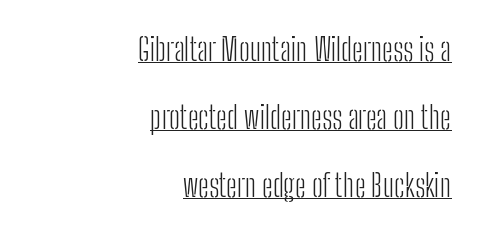
Q: Is the text bold? A: No.
Q: Is the text italic (slanted)? A: No, it is upright.
Q: Is the typeface a serif or a sans-serif typeface? A: Sans-serif.
Q: Is the text underlined? A: Yes.
Q: How is the paragraph aligned? A: Right-aligned.
Q: Is the spacing between letters normal or unusually wide? A: Normal.
Q: Is the spacing between lines tight, normal or loose? A: Loose.
Q: Width (condensed, normal, or wide)? A: Condensed.
Q: Stroke contrast? A: Low.
Q: x-height? A: Medium.
Q: Monospaced? A: No.
